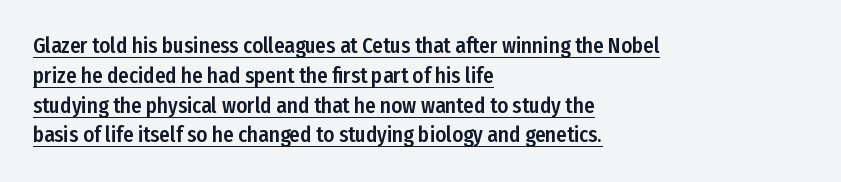
The image shows 21 px text type, upright; set left-aligned, normal line spacing (1.42x), normal letter spacing, underlined.
